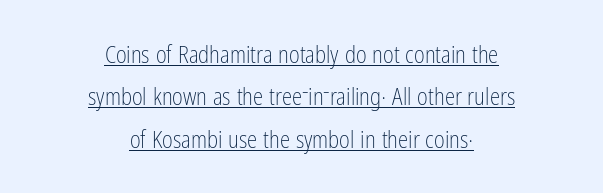
{"italic": "no", "bold": "no", "underline": "yes", "align": "center", "line_spacing_ratio": 1.84, "letter_spacing": "normal", "letter_spacing_em": 0.0, "glyph_px": 23}
